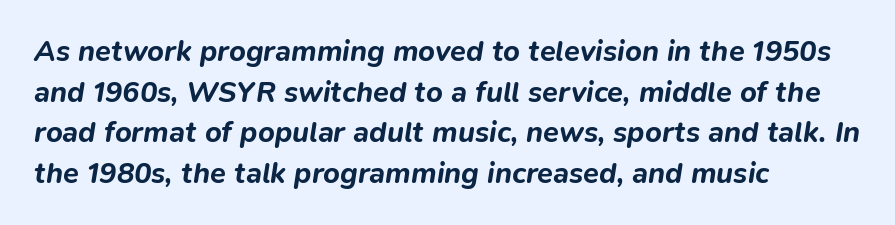
{"italic": "yes", "lean": "right", "slant_degrees": 9, "bold": "yes", "weight": "bold", "width": "normal", "stroke_contrast": "low", "x_height": "medium", "monospaced": "no", "underline": "no", "align": "left", "line_spacing": "normal", "line_spacing_ratio": 1.4, "letter_spacing": "normal", "letter_spacing_em": 0.0, "glyph_px": 29}
